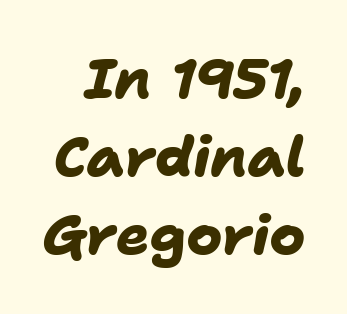
The image shows 55 px heavy sans-serif type; set normal line spacing (1.42x), normal letter spacing, not underlined; low stroke contrast and a medium x-height.
